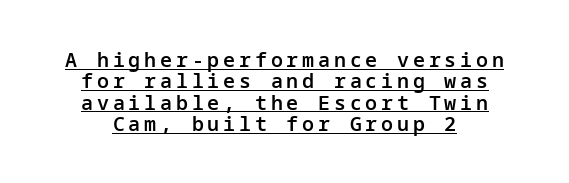
{"italic": "no", "bold": "semi", "underline": "yes", "align": "center", "line_spacing": "tight", "line_spacing_ratio": 1.07, "glyph_px": 20}
